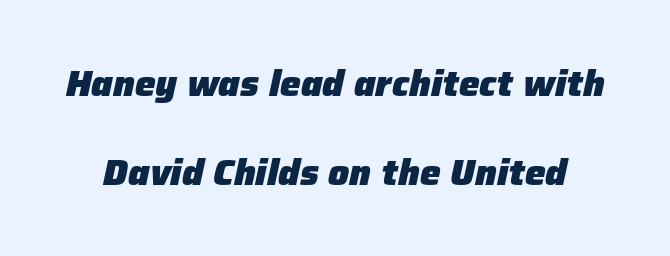
A typesetter would call this proportional, since set widths differ per character. Does the leading feel generous? Absolutely, it's lavish. Compared with ordinary roman type, these characters are visibly tilted. In terms of letterspacing, this is plain default setting. Glance below the letters and you will spot only blank space. I'd describe the lettering as bold — thick and assertive.
